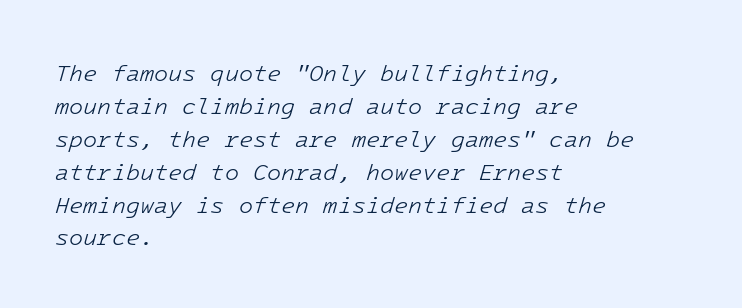
The image shows 23 px text type, italic (leaning right); set left-aligned, normal line spacing (1.43x), normal letter spacing, not underlined.
